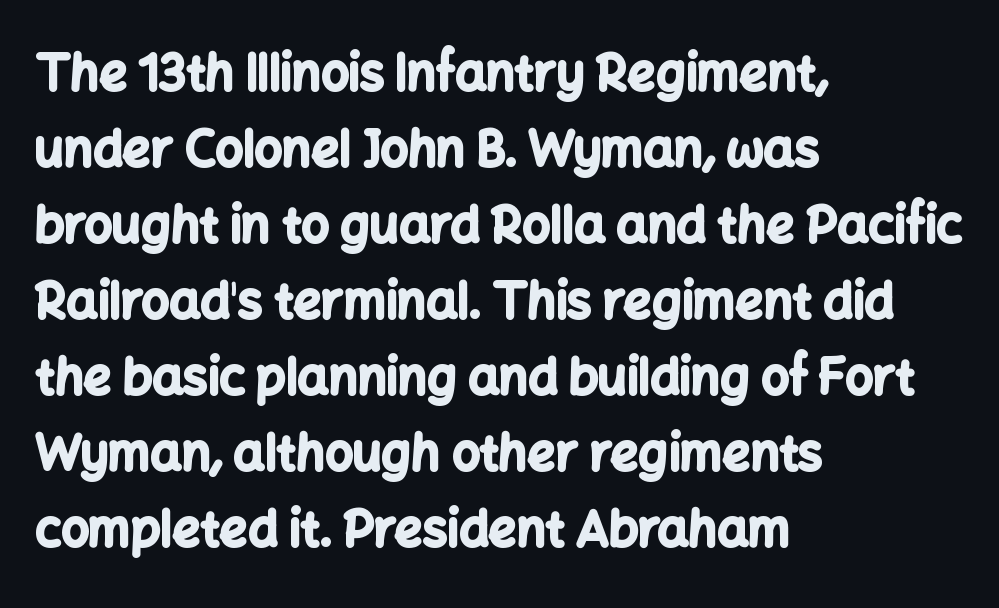
Q: Is the text bold? A: Yes.
Q: Is the text italic (slanted)? A: No, it is upright.
Q: Is the typeface a serif or a sans-serif typeface? A: Sans-serif.
Q: Is the text underlined? A: No.
Q: How is the paragraph aligned? A: Left-aligned.
Q: Is the spacing between letters normal or unusually wide? A: Normal.
Q: Is the spacing between lines tight, normal or loose? A: Normal.
Q: Width (condensed, normal, or wide)? A: Normal.
Q: Stroke contrast? A: Low.
Q: x-height? A: Medium.
Q: Monospaced? A: No.
